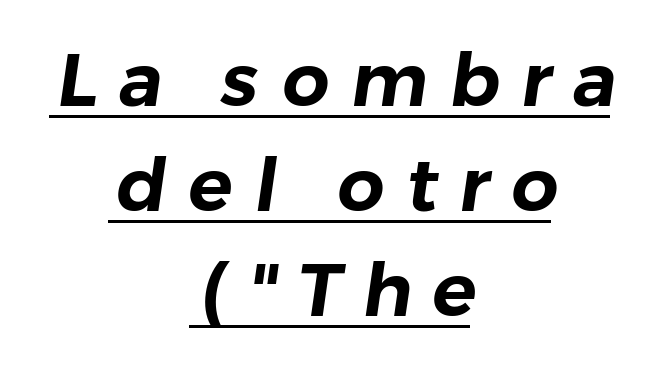
The compositor balanced each line on the midline. You can tell from the bare stems that sans-serif type was used. What's the leading like? Ordinary, nothing unusual. Display-style spreading of the glyphs; the letterfit is very open. The passage shown is typed in a proportional face where columns would drift.
